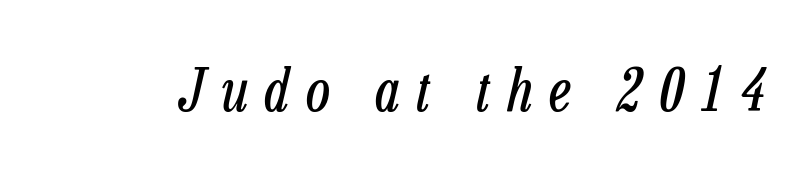
{"italic": "yes", "lean": "right", "slant_degrees": 13, "bold": "no", "weight": "regular", "width": "condensed", "stroke_contrast": "low", "x_height": "medium", "monospaced": "no", "underline": "no", "letter_spacing": "wide", "letter_spacing_em": 0.3, "glyph_px": 58}
